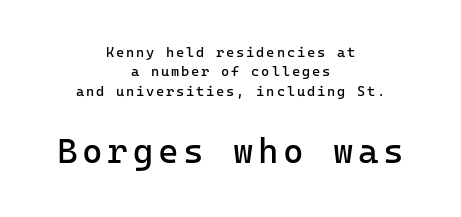
{"serif": "no", "italic": "no", "bold": "no", "weight": "regular", "width": "normal", "stroke_contrast": "low", "x_height": "medium", "monospaced": "yes", "underline": "no", "align": "center", "line_spacing": "normal", "line_spacing_ratio": 1.39, "larger_block": "second", "size_ratio": 2.5, "glyph_px": 35}
